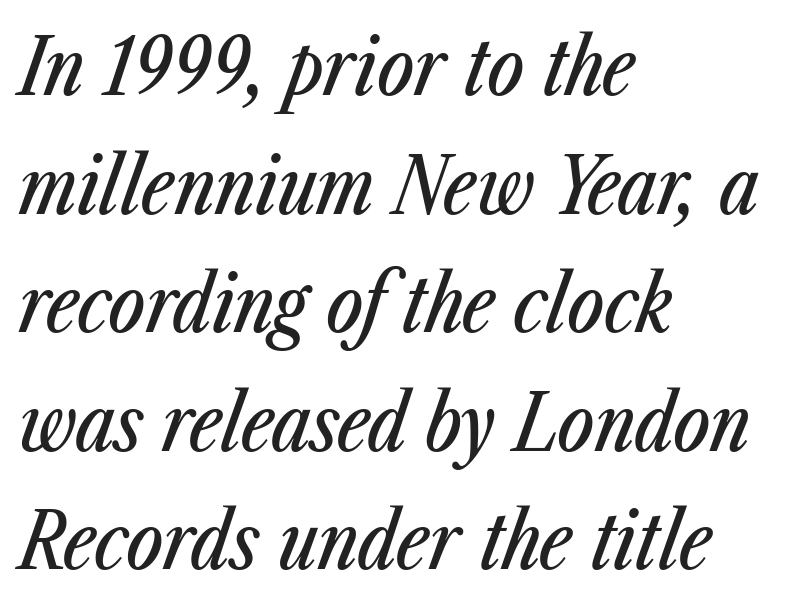
Q: Is the text italic (slanted)? A: Yes, it leans right by about 23 degrees.
Q: Is the text underlined? A: No.
Q: How is the paragraph aligned? A: Left-aligned.
Q: Is the spacing between letters normal or unusually wide? A: Normal.
Q: Is the spacing between lines tight, normal or loose? A: Normal.
Q: Width (condensed, normal, or wide)? A: Condensed.
Q: Stroke contrast? A: Low.
Q: x-height? A: Medium.
Q: Monospaced? A: No.
